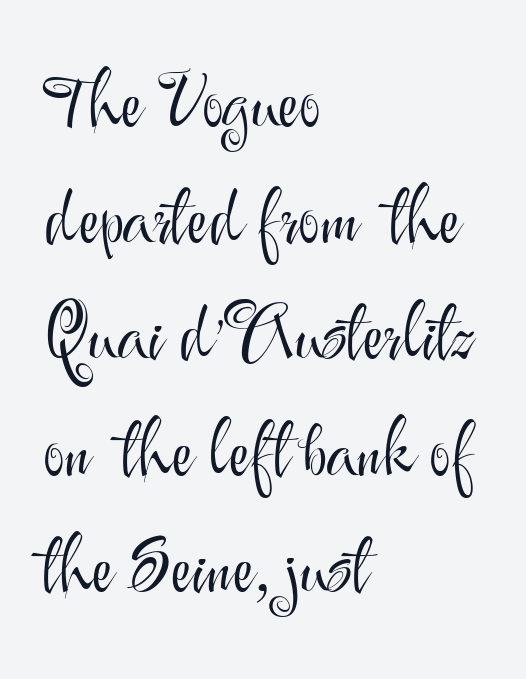
{"serif": "no", "bold": "no", "weight": "light", "width": "normal", "stroke_contrast": "medium", "x_height": "small", "monospaced": "no", "underline": "no", "align": "left", "line_spacing": "normal", "line_spacing_ratio": 1.57, "letter_spacing": "normal", "letter_spacing_em": 0.0, "glyph_px": 74}
